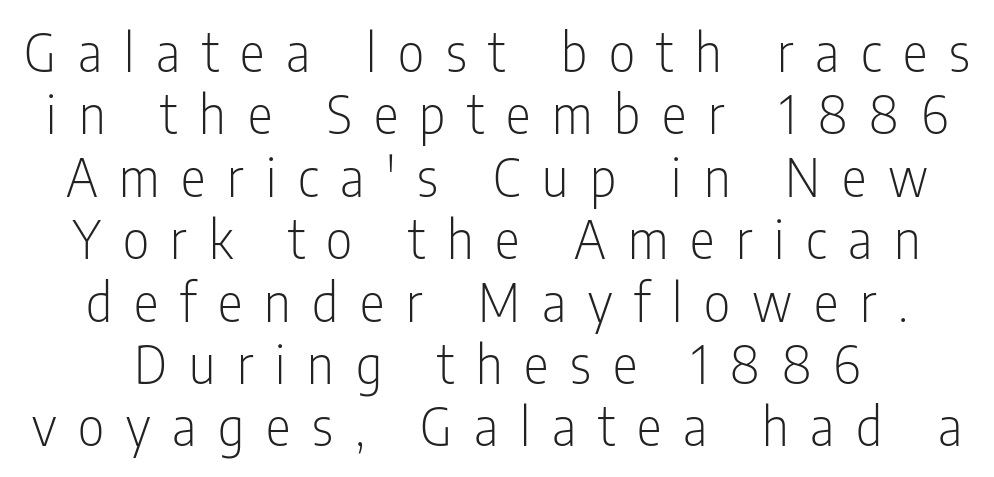
The image shows 52 px light, condensed sans-serif type, upright; set line spacing 1.2x, unusually wide letter spacing (+0.42 em), not underlined; low stroke contrast and a medium x-height.
